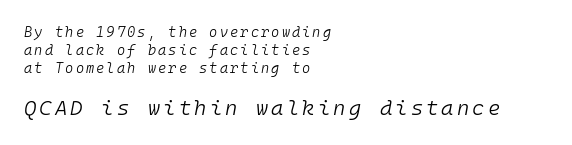
Q: Is the text bold? A: No.
Q: Is the text italic (slanted)? A: Yes, it leans right by about 10 degrees.
Q: Is the text underlined? A: No.
Q: How is the paragraph aligned? A: Left-aligned.
Q: Is the spacing between lines tight, normal or loose? A: Normal.
Q: Which block of text is set in a larger size, the first (top) or the second (bottom)? A: The second (bottom) one.
